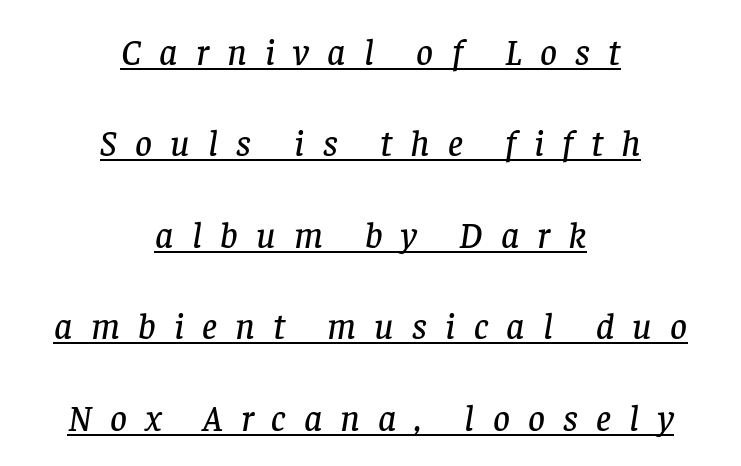
{"serif": "yes", "italic": "yes", "lean": "right", "slant_degrees": 8, "width": "normal", "stroke_contrast": "low", "x_height": "large", "monospaced": "no", "underline": "yes", "align": "center", "line_spacing": "loose", "line_spacing_ratio": 2.47, "letter_spacing": "wide", "letter_spacing_em": 0.49, "glyph_px": 37}
